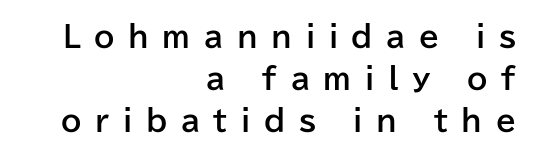
Q: Is the text bold? A: Yes.
Q: Is the text italic (slanted)? A: No, it is upright.
Q: Is the typeface a serif or a sans-serif typeface? A: Sans-serif.
Q: Is the text underlined? A: No.
Q: How is the paragraph aligned? A: Right-aligned.
Q: Is the spacing between letters normal or unusually wide? A: Unusually wide.
Q: Is the spacing between lines tight, normal or loose? A: Normal.
Q: Width (condensed, normal, or wide)? A: Normal.
Q: Stroke contrast? A: Low.
Q: x-height? A: Medium.
Q: Monospaced? A: No.
